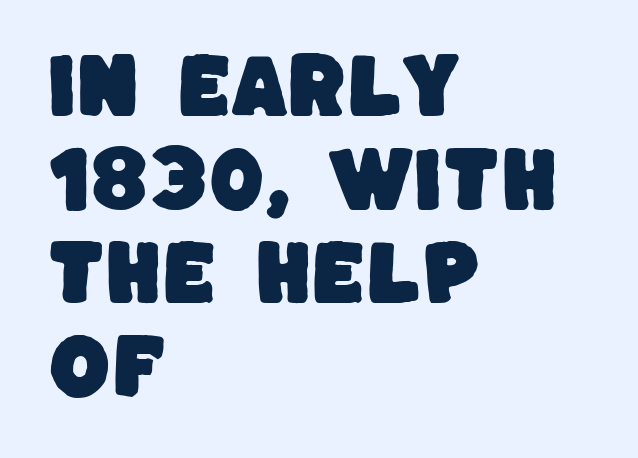
The image shows 71 px sans-serif type; set left-aligned, normal line spacing (1.32x), normal letter spacing, not underlined; low stroke contrast and a large x-height.
